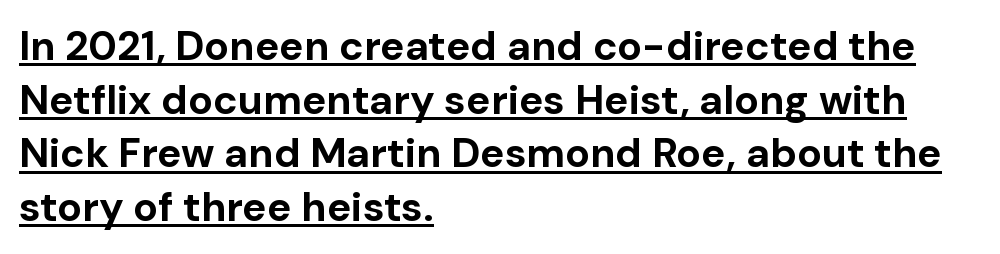
Q: Is the text bold? A: Yes.
Q: Is the text italic (slanted)? A: No, it is upright.
Q: Is the typeface a serif or a sans-serif typeface? A: Sans-serif.
Q: Is the text underlined? A: Yes.
Q: How is the paragraph aligned? A: Left-aligned.
Q: Is the spacing between letters normal or unusually wide? A: Normal.
Q: Is the spacing between lines tight, normal or loose? A: Normal.
Q: Width (condensed, normal, or wide)? A: Normal.
Q: Stroke contrast? A: Low.
Q: x-height? A: Medium.
Q: Monospaced? A: No.
